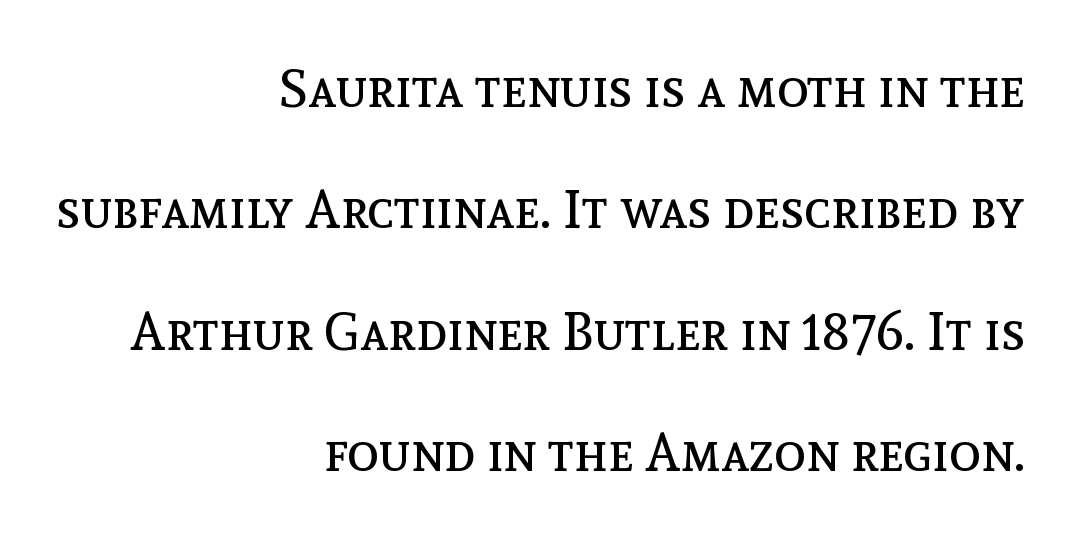
The image shows 53 px regular-weight type, upright; set right-aligned, loose line spacing (2.29x), normal letter spacing, not underlined; a medium x-height.
